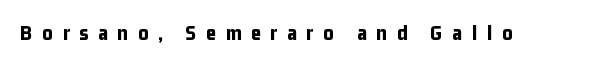
The image shows 22 px bold type, upright; set unusually wide letter spacing (+0.44 em), not underlined.
